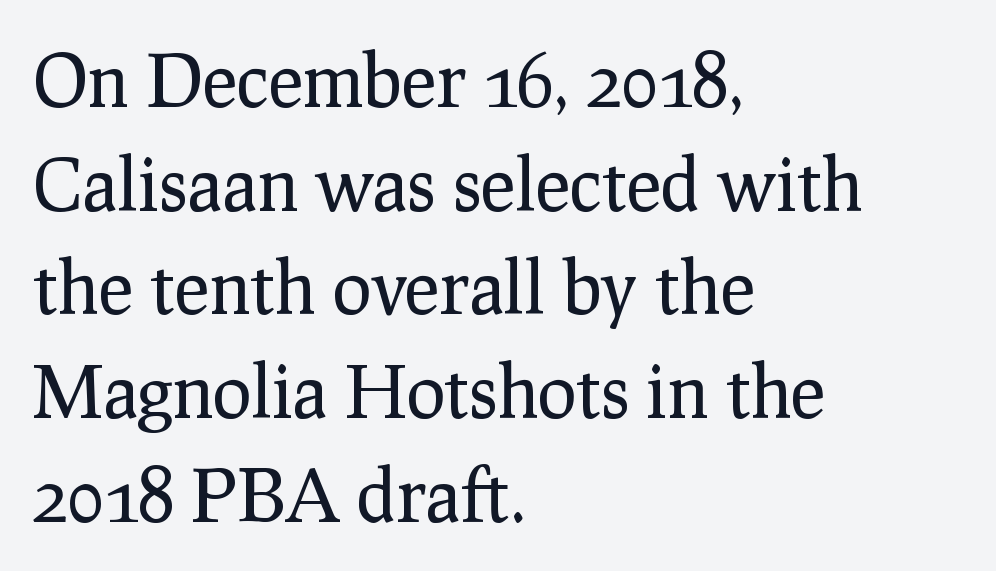
The image shows 73 px regular-weight serif type, upright; set left-aligned, normal line spacing (1.42x), normal letter spacing, not underlined; low stroke contrast and a medium x-height.
